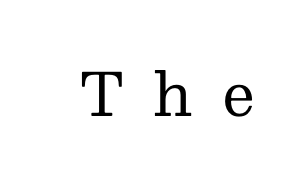
The face used here is seriffed, in the tradition of book romans. This is roman type, the default non-slanted kind. No chunkiness to these letters — they're not bold. Unmarked baselines from the first word to the last. Do the characters align in a grid? No, the font is proportional.
